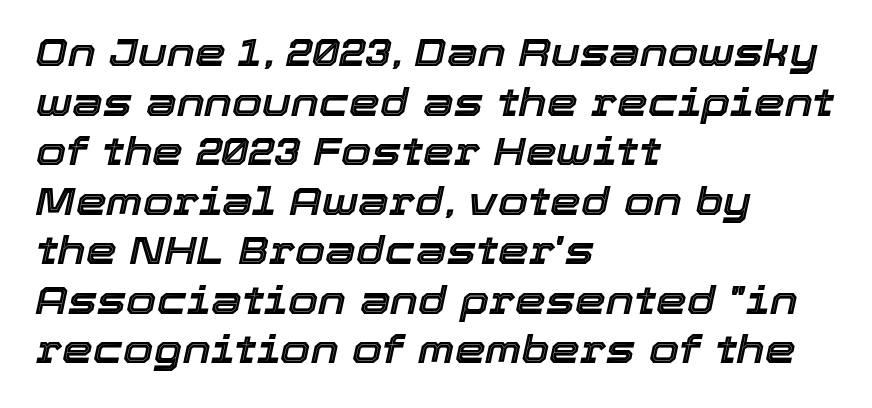
This is oblique type, the kind used for emphasis or titles. Caption: standard tracking, unaltered. These lines stack with their left ends in a neat column. Check the space under the baseline: it is left empty. Leading matches the norm, producing a regular column.
